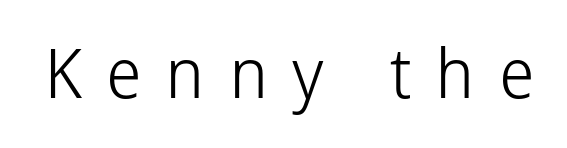
Q: Is the text bold? A: No.
Q: Is the text italic (slanted)? A: No, it is upright.
Q: Is the typeface a serif or a sans-serif typeface? A: Sans-serif.
Q: Is the text underlined? A: No.
Q: Is the spacing between letters normal or unusually wide? A: Unusually wide.
Q: Width (condensed, normal, or wide)? A: Normal.
Q: Stroke contrast? A: Low.
Q: x-height? A: Medium.
Q: Monospaced? A: No.
